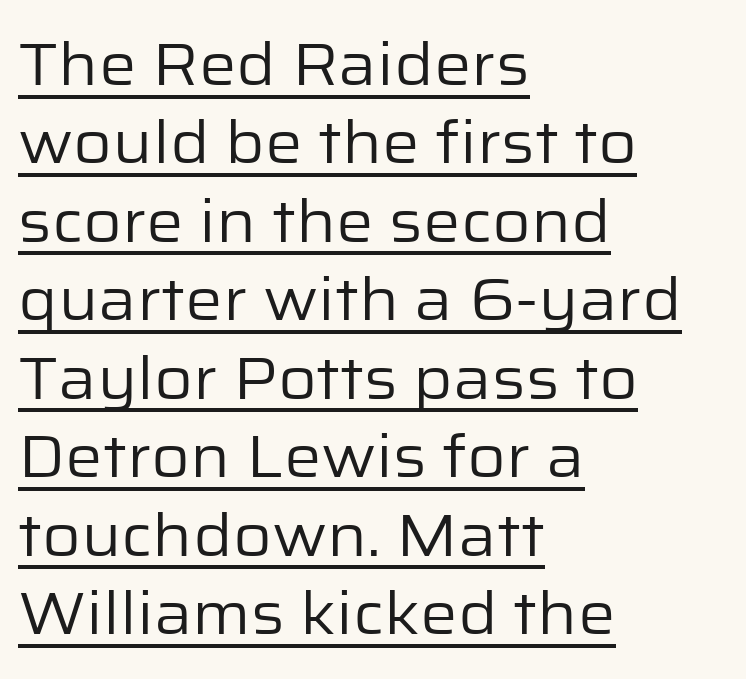
The image shows 59 px regular-weight sans-serif type, upright; set left-aligned, normal line spacing (1.33x), normal letter spacing, underlined; low stroke contrast and a medium x-height.
